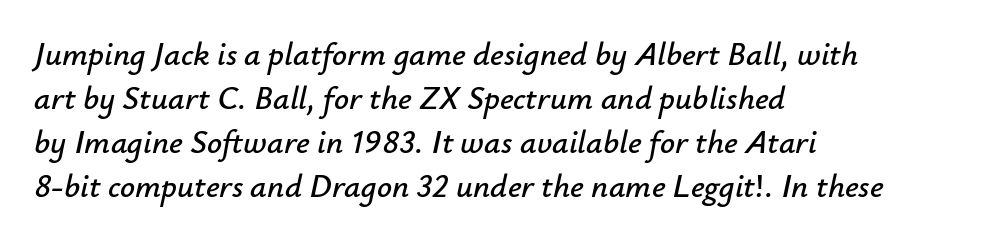
Q: Is the text italic (slanted)? A: Yes, it leans right by about 12 degrees.
Q: Is the text underlined? A: No.
Q: How is the paragraph aligned? A: Left-aligned.
Q: Is the spacing between letters normal or unusually wide? A: Normal.
Q: Is the spacing between lines tight, normal or loose? A: Normal.
Q: Width (condensed, normal, or wide)? A: Normal.
Q: Stroke contrast? A: Low.
Q: x-height? A: Small.
Q: Monospaced? A: No.
